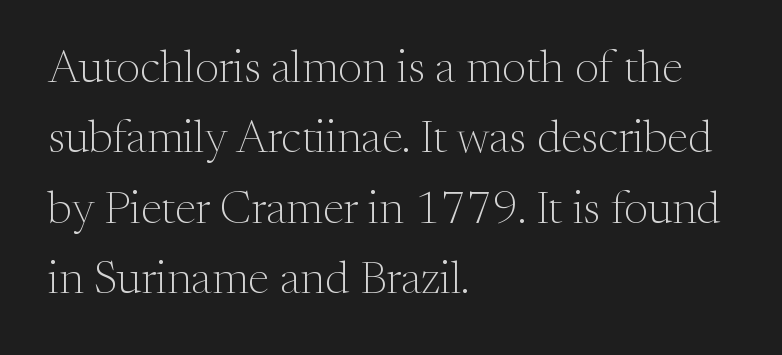
Q: Is the text bold? A: No.
Q: Is the text italic (slanted)? A: No, it is upright.
Q: Is the typeface a serif or a sans-serif typeface? A: Serif.
Q: Is the text underlined? A: No.
Q: How is the paragraph aligned? A: Left-aligned.
Q: Is the spacing between letters normal or unusually wide? A: Normal.
Q: Is the spacing between lines tight, normal or loose? A: Normal.
Q: Width (condensed, normal, or wide)? A: Normal.
Q: Stroke contrast? A: Medium.
Q: x-height? A: Medium.
Q: Monospaced? A: No.
